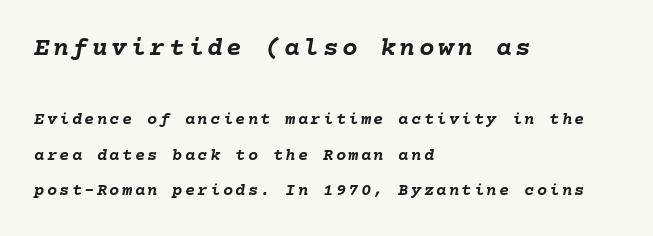
This sample is left-justified, so line endings fall wherever the words run out. The glyphs look as if they've been sheared to an angle. Summary of vertical rhythm: relaxed, with wide interline spacing. Check under the words: just untouched page. The rendering uses a bold face; every stroke is thick and dark.
